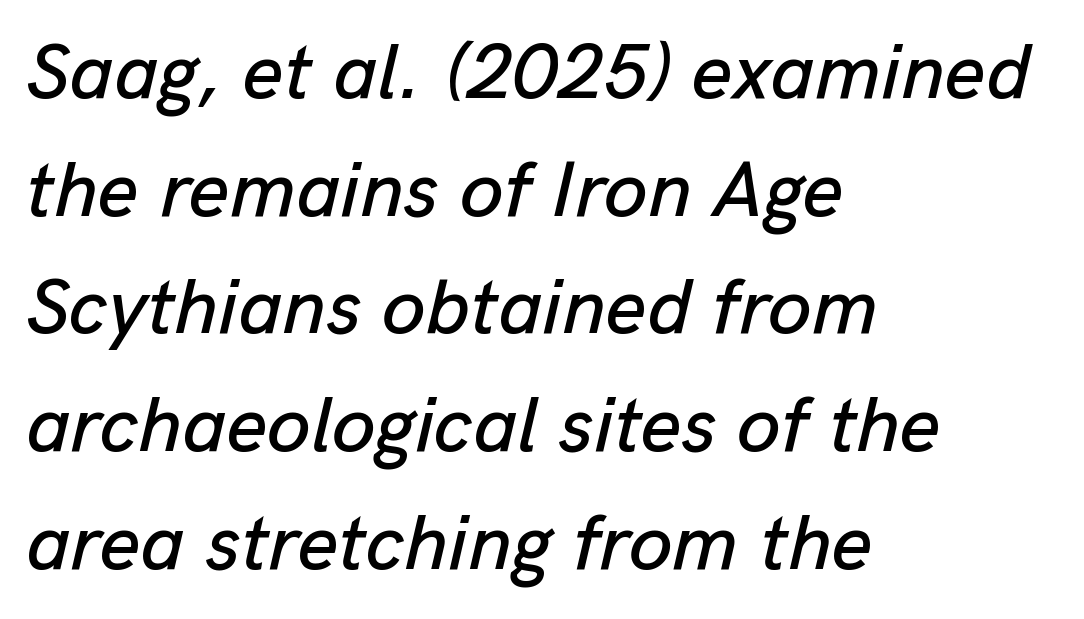
Q: Is the text italic (slanted)? A: Yes, it leans right by about 13 degrees.
Q: Is the text underlined? A: No.
Q: How is the paragraph aligned? A: Left-aligned.
Q: Is the spacing between letters normal or unusually wide? A: Normal.
Q: Is the spacing between lines tight, normal or loose? A: Normal.
Q: Width (condensed, normal, or wide)? A: Normal.
Q: Stroke contrast? A: Low.
Q: x-height? A: Medium.
Q: Monospaced? A: No.
